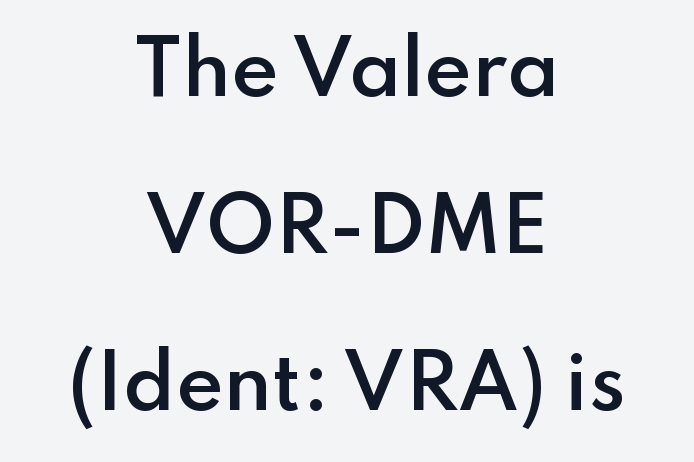
{"serif": "no", "italic": "no", "bold": "semi", "weight": "semibold", "width": "normal", "stroke_contrast": "low", "x_height": "small", "monospaced": "no", "underline": "no", "align": "center", "line_spacing": "loose", "line_spacing_ratio": 2.15, "letter_spacing": "normal", "letter_spacing_em": 0.0, "glyph_px": 73}
